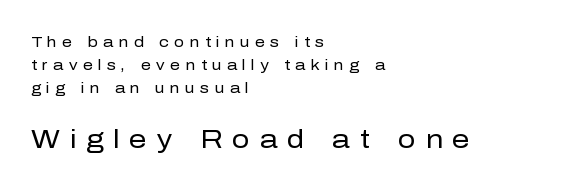
{"italic": "no", "bold": "no", "underline": "no", "align": "left", "line_spacing": "normal", "line_spacing_ratio": 1.64, "letter_spacing": "wide", "letter_spacing_em": 0.39, "larger_block": "second", "size_ratio": 1.79, "glyph_px": 25}
